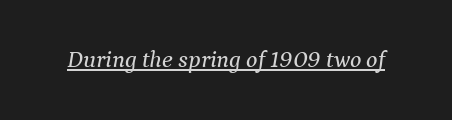
Q: Is the text italic (slanted)? A: Yes, it leans right by about 9 degrees.
Q: Is the text underlined? A: Yes.
Q: Is the spacing between letters normal or unusually wide? A: Normal.
